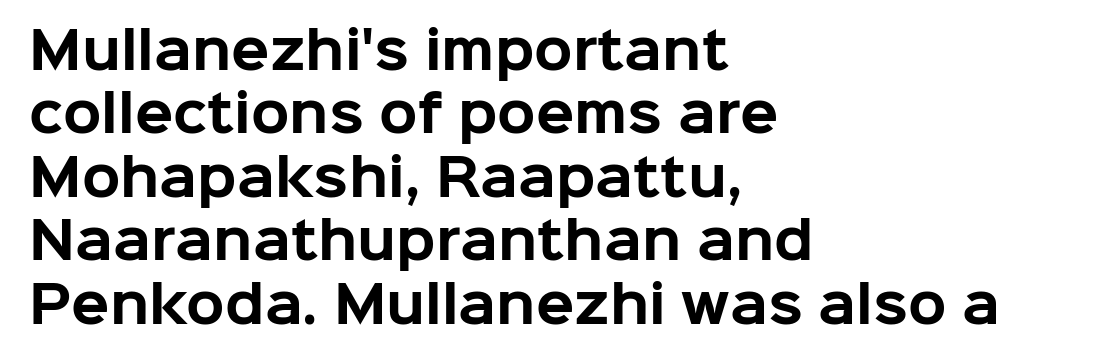
Q: Is the text bold? A: Yes.
Q: Is the text italic (slanted)? A: No, it is upright.
Q: Is the typeface a serif or a sans-serif typeface? A: Sans-serif.
Q: Is the text underlined? A: No.
Q: How is the paragraph aligned? A: Left-aligned.
Q: Is the spacing between letters normal or unusually wide? A: Normal.
Q: Is the spacing between lines tight, normal or loose? A: Normal.
Q: Width (condensed, normal, or wide)? A: Normal.
Q: Stroke contrast? A: Low.
Q: x-height? A: Medium.
Q: Monospaced? A: No.
